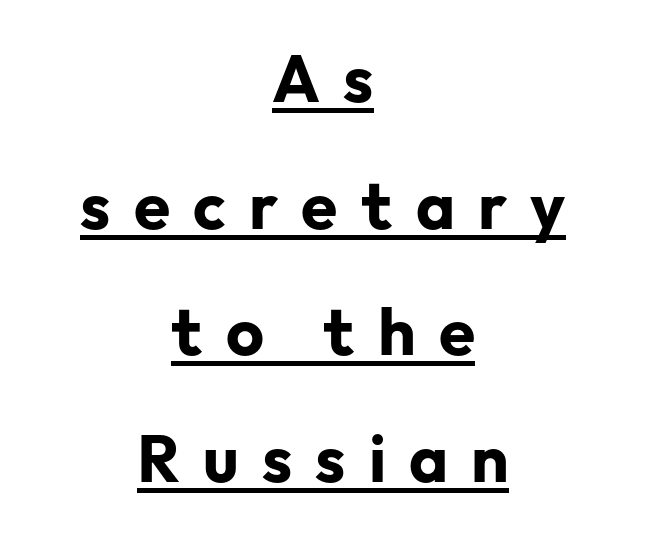
{"serif": "no", "italic": "no", "bold": "yes", "weight": "bold", "width": "normal", "stroke_contrast": "low", "x_height": "medium", "monospaced": "no", "underline": "yes", "align": "center", "line_spacing": "loose", "line_spacing_ratio": 1.92, "letter_spacing": "wide", "letter_spacing_em": 0.35, "glyph_px": 66}
